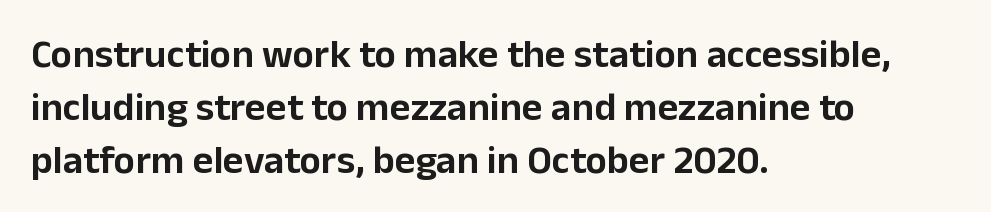
The image shows 40 px sans-serif type, upright; set left-aligned, normal line spacing (1.32x), normal letter spacing, not underlined; low stroke contrast and a medium x-height.
